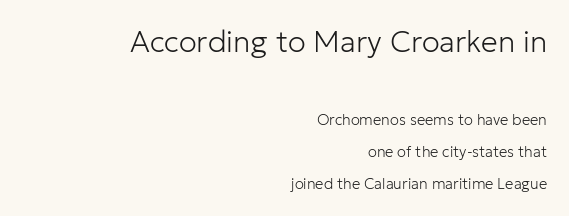
The image shows 30 px light sans-serif type, upright; set right-aligned, loose line spacing (2.13x), normal letter spacing, not underlined; the first (top) block is 2.0x larger; low stroke contrast and a medium x-height.
